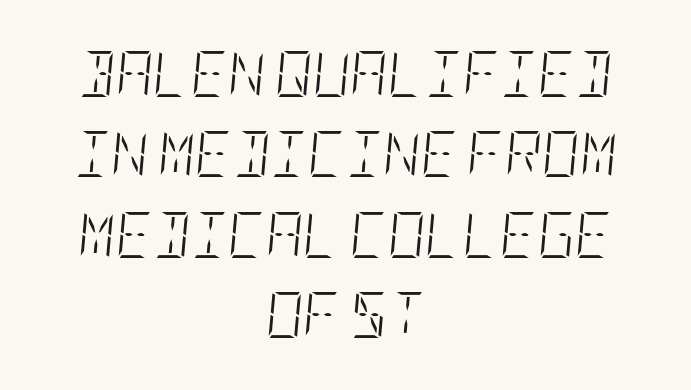
{"italic": "yes", "lean": "right", "slant_degrees": 5, "bold": "no", "weight": "light", "width": "condensed", "stroke_contrast": "low", "x_height": "large", "underline": "no", "align": "center", "line_spacing_ratio": 1.75, "letter_spacing": "normal", "letter_spacing_em": 0.0, "glyph_px": 46}
